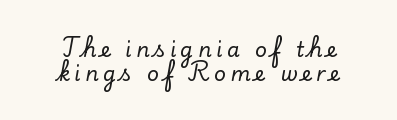
{"underline": "no", "align": "center", "line_spacing": "tight", "line_spacing_ratio": 1.15, "letter_spacing": "wide", "letter_spacing_em": 0.21, "glyph_px": 21}
